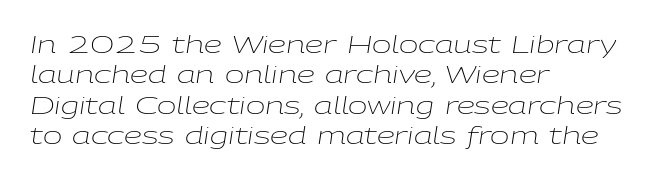
Q: Is the text bold? A: No.
Q: Is the text italic (slanted)? A: Yes, it leans right by about 9 degrees.
Q: Is the text underlined? A: No.
Q: How is the paragraph aligned? A: Left-aligned.
Q: Is the spacing between letters normal or unusually wide? A: Normal.
Q: Is the spacing between lines tight, normal or loose? A: Normal.
